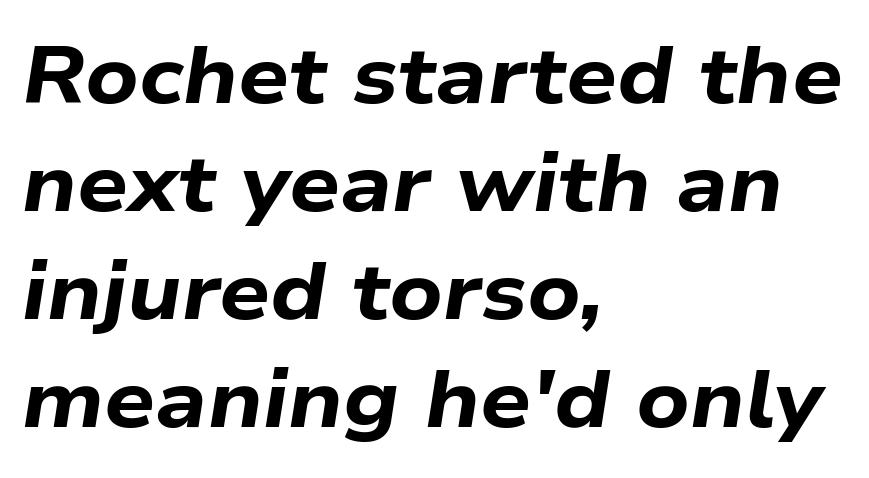
Q: Is the text bold? A: Yes.
Q: Is the text italic (slanted)? A: Yes, it leans right by about 9 degrees.
Q: Is the text underlined? A: No.
Q: How is the paragraph aligned? A: Left-aligned.
Q: Is the spacing between letters normal or unusually wide? A: Normal.
Q: Is the spacing between lines tight, normal or loose? A: Normal.
Q: Width (condensed, normal, or wide)? A: Wide.
Q: Stroke contrast? A: Low.
Q: x-height? A: Medium.
Q: Monospaced? A: No.
